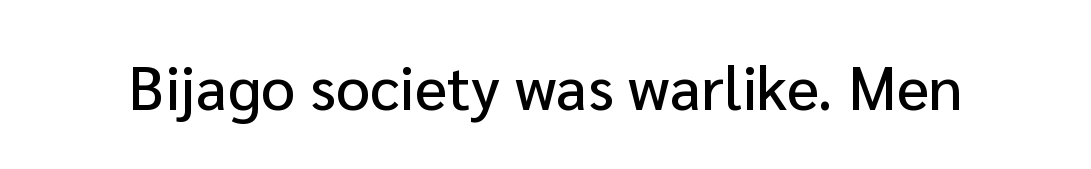
{"serif": "no", "italic": "no", "width": "normal", "stroke_contrast": "low", "x_height": "medium", "monospaced": "no", "underline": "no", "letter_spacing": "normal", "letter_spacing_em": 0.0, "glyph_px": 61}
